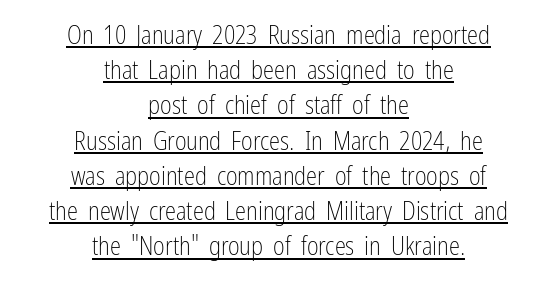
The image shows 25 px text type, upright; set centered, normal line spacing (1.41x), normal letter spacing, underlined.
